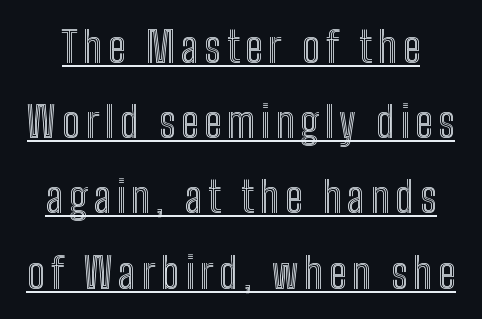
The image shows 42 px condensed type, upright; set line spacing 1.79x, underlined; a medium x-height.
